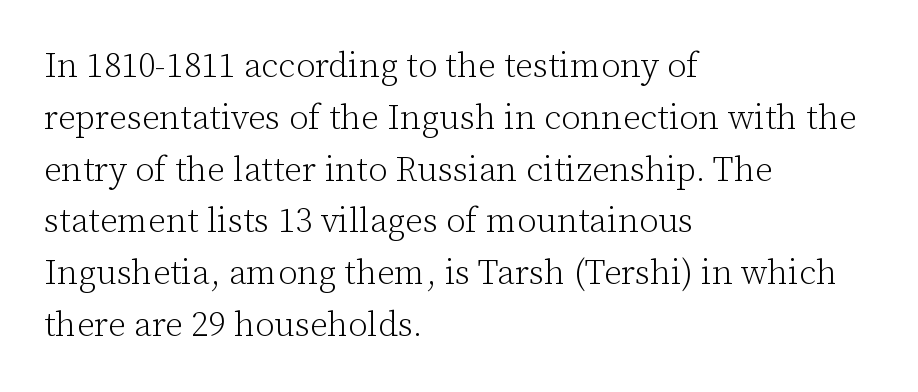
Q: Is the text bold? A: No.
Q: Is the text italic (slanted)? A: No, it is upright.
Q: Is the typeface a serif or a sans-serif typeface? A: Serif.
Q: Is the text underlined? A: No.
Q: How is the paragraph aligned? A: Left-aligned.
Q: Is the spacing between letters normal or unusually wide? A: Normal.
Q: Is the spacing between lines tight, normal or loose? A: Normal.
Q: Width (condensed, normal, or wide)? A: Normal.
Q: Stroke contrast? A: Low.
Q: x-height? A: Medium.
Q: Monospaced? A: No.
